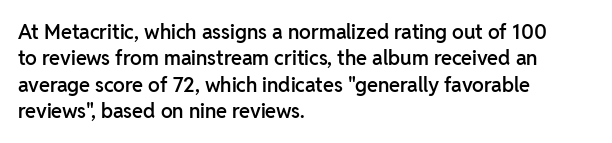
Q: Is the text bold? A: Semi-bold.
Q: Is the text italic (slanted)? A: No, it is upright.
Q: Is the text underlined? A: No.
Q: How is the paragraph aligned? A: Left-aligned.
Q: Is the spacing between letters normal or unusually wide? A: Normal.
Q: Is the spacing between lines tight, normal or loose? A: Normal.
